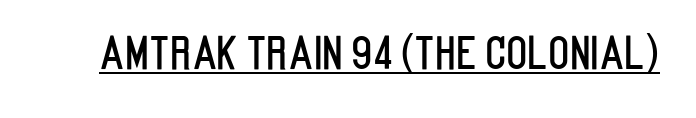
The image shows 44 px condensed sans-serif type, upright; set normal letter spacing, underlined; low stroke contrast and a large x-height.
